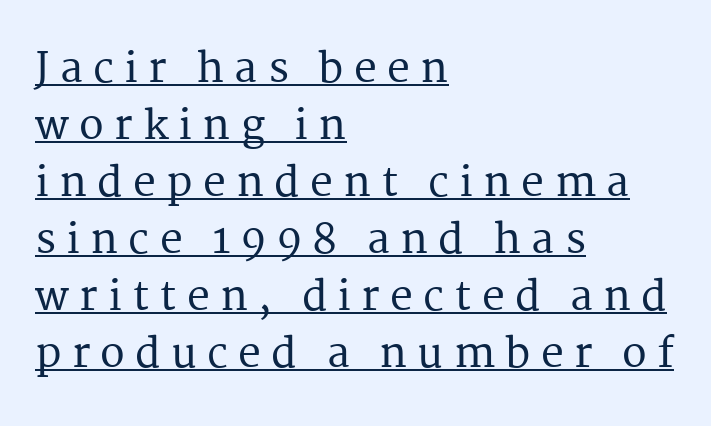
The image shows 41 px serif type, upright; set left-aligned, normal line spacing (1.39x), unusually wide letter spacing (+0.25 em), underlined; medium stroke contrast and a medium x-height.
